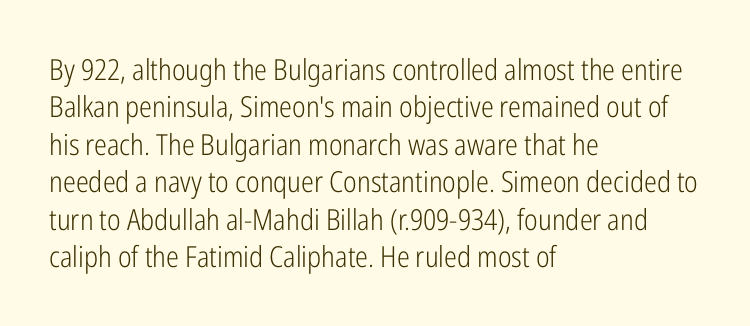
Rule under the text: the space is simply empty. Weight class: somewhere from thin through regular. Each line starts at the same left margin while the right side varies. Observe the absence of serifs on each vertical stroke in this sample. Is there much room between lines? A standard amount, neither cramped nor airy. Note the varied advance widths — an 'i' is clearly narrower than an 'm'.
